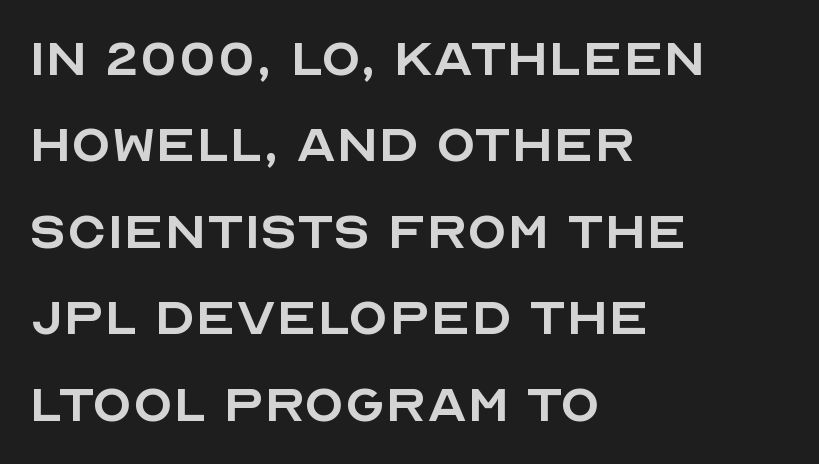
{"serif": "no", "italic": "no", "bold": "no", "weight": "regular", "width": "normal", "x_height": "large", "monospaced": "no", "underline": "no", "align": "left", "line_spacing": "normal", "line_spacing_ratio": 1.33, "letter_spacing": "normal", "letter_spacing_em": 0.0, "glyph_px": 65}
